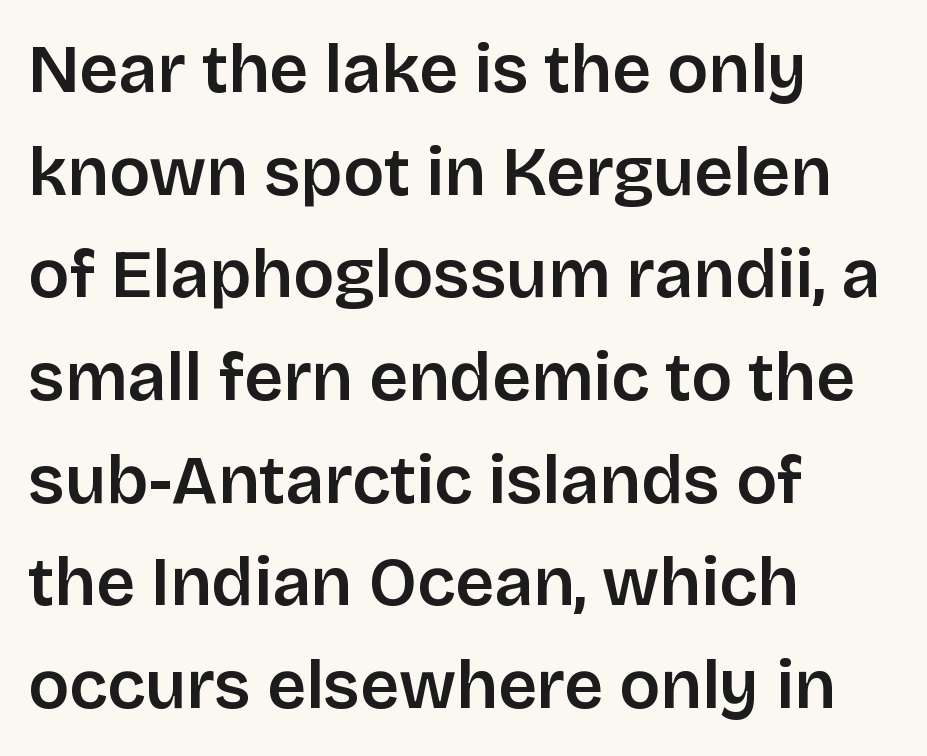
{"serif": "no", "italic": "no", "width": "normal", "stroke_contrast": "low", "x_height": "large", "monospaced": "no", "underline": "no", "align": "left", "line_spacing": "normal", "line_spacing_ratio": 1.51, "letter_spacing": "normal", "letter_spacing_em": 0.0, "glyph_px": 68}
